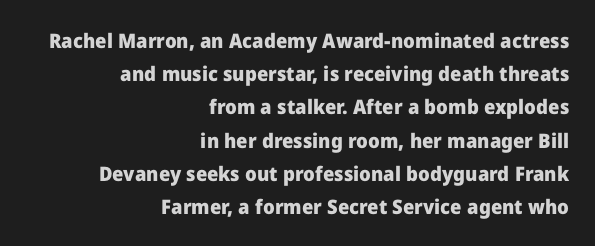
Q: Is the text bold? A: Yes.
Q: Is the text italic (slanted)? A: No, it is upright.
Q: Is the text underlined? A: No.
Q: How is the paragraph aligned? A: Right-aligned.
Q: Is the spacing between letters normal or unusually wide? A: Normal.
Q: Is the spacing between lines tight, normal or loose? A: Normal.
